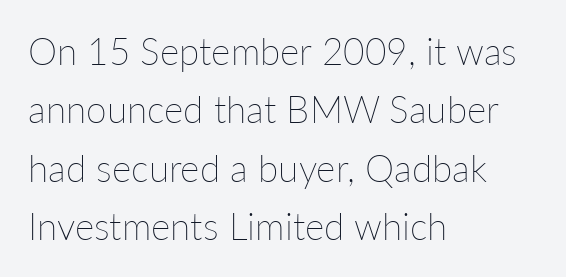
Q: Is the text bold? A: No.
Q: Is the text italic (slanted)? A: No, it is upright.
Q: Is the text underlined? A: No.
Q: How is the paragraph aligned? A: Left-aligned.
Q: Is the spacing between letters normal or unusually wide? A: Normal.
Q: Is the spacing between lines tight, normal or loose? A: Normal.
Q: Width (condensed, normal, or wide)? A: Normal.
Q: Stroke contrast? A: Low.
Q: x-height? A: Medium.
Q: Monospaced? A: No.
